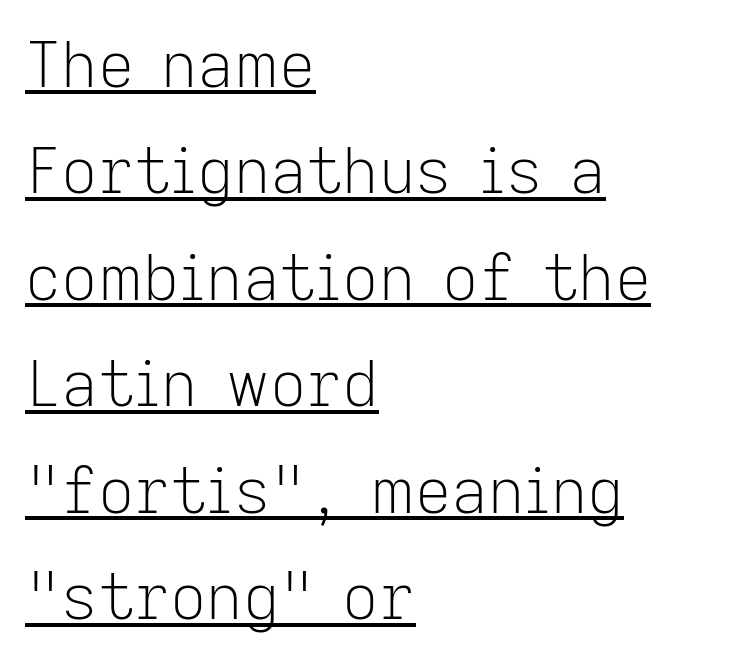
{"serif": "no", "italic": "no", "bold": "no", "weight": "light", "width": "normal", "stroke_contrast": "low", "x_height": "medium", "monospaced": "no", "underline": "yes", "align": "left", "line_spacing": "normal", "line_spacing_ratio": 1.69, "letter_spacing": "normal", "letter_spacing_em": 0.0, "glyph_px": 63}
